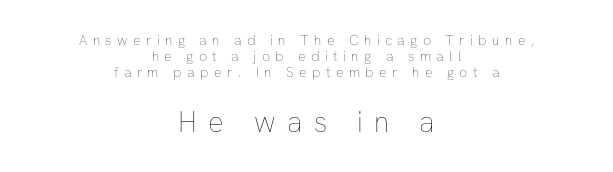
Designer's note — italics off, roman on. Which chunk is bigger? The second one — the bottom block dwarfs the top. Weight: regular or lighter. Each letter keeps its own natural width here, so spacing adapts to shape. Horizontal alignment here is central, giving a formal, balanced look. The type is letterspaced generously, with wide tracking.
